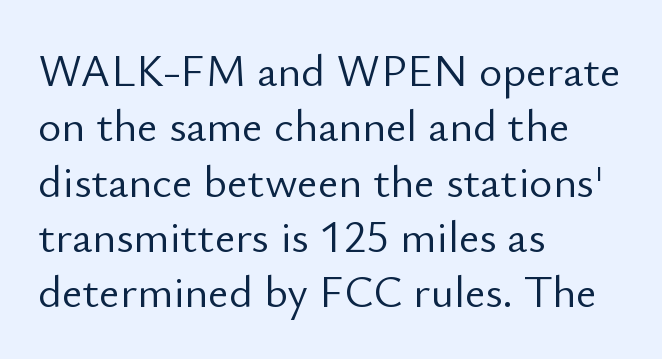
Q: Is the text bold? A: No.
Q: Is the text italic (slanted)? A: No, it is upright.
Q: Is the typeface a serif or a sans-serif typeface? A: Sans-serif.
Q: Is the text underlined? A: No.
Q: How is the paragraph aligned? A: Left-aligned.
Q: Is the spacing between letters normal or unusually wide? A: Normal.
Q: Width (condensed, normal, or wide)? A: Normal.
Q: Stroke contrast? A: Low.
Q: x-height? A: Small.
Q: Monospaced? A: No.
